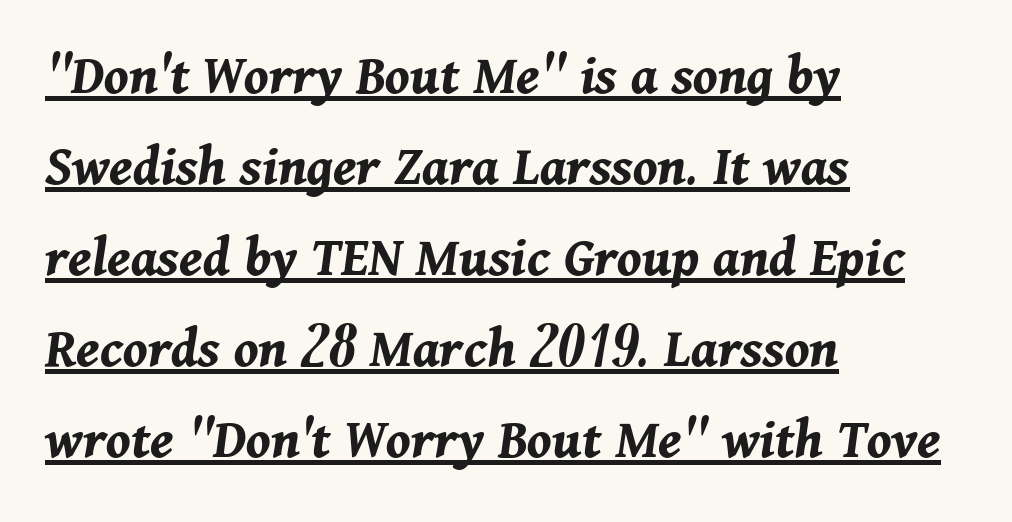
{"italic": "yes", "lean": "right", "slant_degrees": 11, "bold": "yes", "weight": "bold", "width": "normal", "stroke_contrast": "medium", "x_height": "medium", "monospaced": "no", "underline": "yes", "align": "left", "line_spacing": "normal", "line_spacing_ratio": 1.57, "letter_spacing": "normal", "letter_spacing_em": 0.0, "glyph_px": 58}
